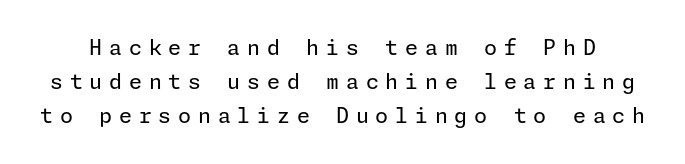
The image shows 21 px text type, upright; set normal line spacing (1.63x), unusually wide letter spacing (+0.32 em), not underlined.
